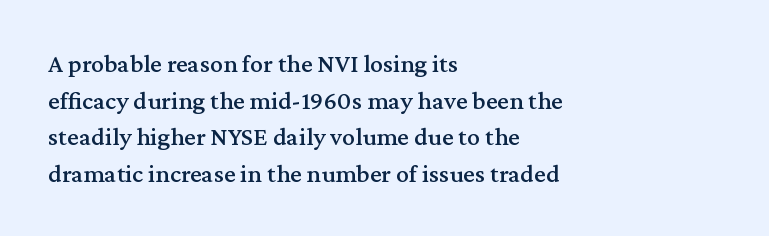
The image shows 26 px text type, upright; set left-aligned, normal line spacing (1.41x), normal letter spacing, not underlined.
